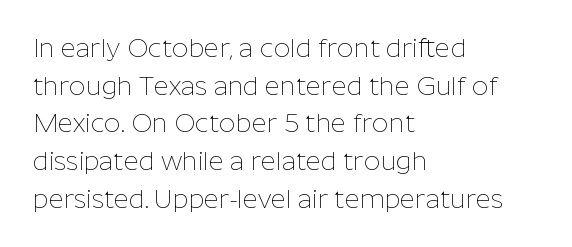
This sample is left-justified, so line endings fall wherever the words run out. Short note: letters normally spaced. These lines were composed using upright roman letters. Nothing heavy about these letters — not bold at all. The glyphs are unaccompanied by any horizontal stroke below them. Quick note: interline space is typical.
